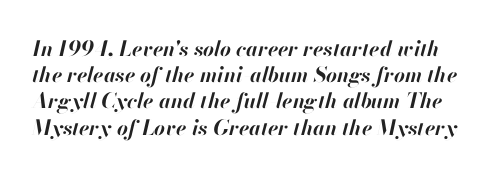
{"italic": "yes", "lean": "right", "slant_degrees": 13, "bold": "yes", "underline": "no", "line_spacing": "normal", "line_spacing_ratio": 1.25, "letter_spacing": "normal", "letter_spacing_em": 0.0, "glyph_px": 21}
